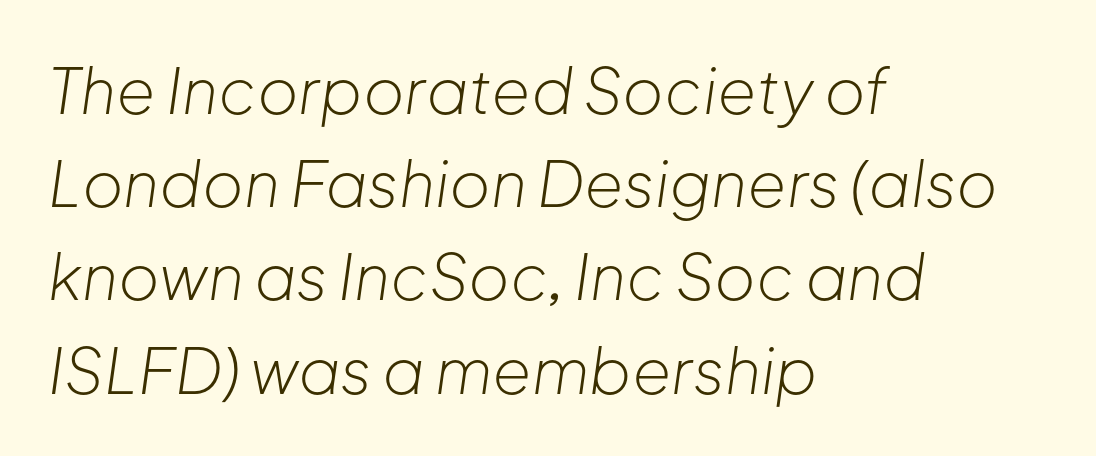
The image shows 63 px light type, italic (leaning right); set left-aligned, normal line spacing (1.48x), normal letter spacing, not underlined; low stroke contrast and a medium x-height.
